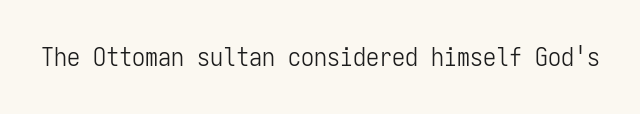
A roman cut, with each character standing at attention. Decoration check: the copy has no underline. The gaps between neighbouring characters are ordinary and unremarkable. Bold? No — there's no thickening of the strokes.
